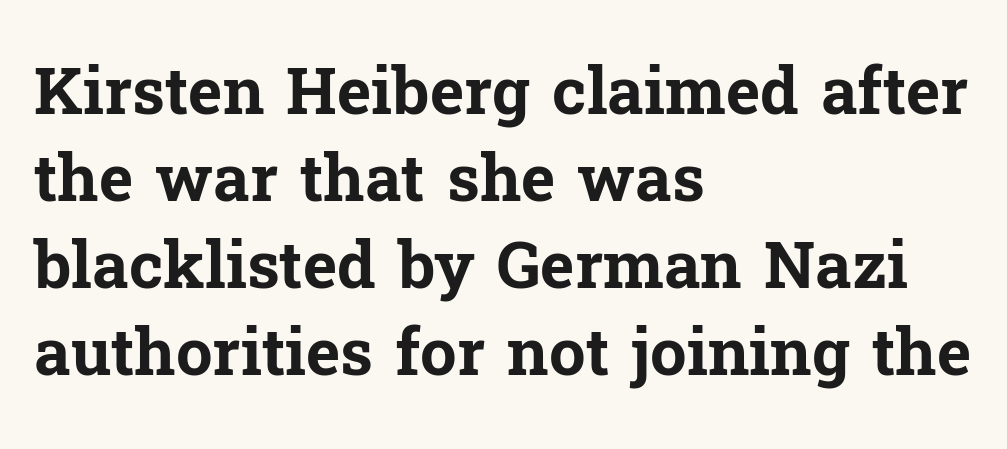
Q: Is the text bold? A: Yes.
Q: Is the text italic (slanted)? A: No, it is upright.
Q: Is the typeface a serif or a sans-serif typeface? A: Serif.
Q: Is the text underlined? A: No.
Q: How is the paragraph aligned? A: Left-aligned.
Q: Is the spacing between letters normal or unusually wide? A: Normal.
Q: Is the spacing between lines tight, normal or loose? A: Normal.
Q: Width (condensed, normal, or wide)? A: Normal.
Q: Stroke contrast? A: Low.
Q: x-height? A: Medium.
Q: Monospaced? A: No.
